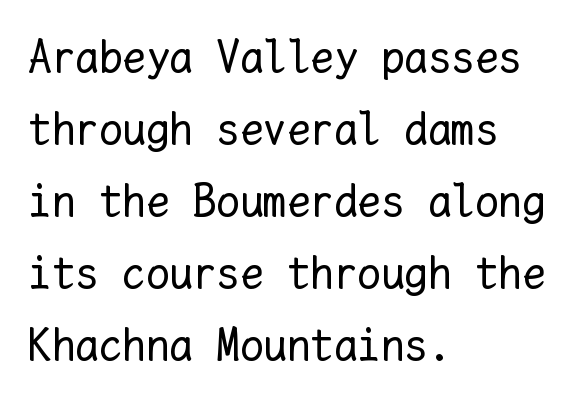
Q: Is the text bold? A: No.
Q: Is the text italic (slanted)? A: No, it is upright.
Q: Is the text underlined? A: No.
Q: How is the paragraph aligned? A: Left-aligned.
Q: Is the spacing between letters normal or unusually wide? A: Normal.
Q: Is the spacing between lines tight, normal or loose? A: Normal.
Q: Width (condensed, normal, or wide)? A: Normal.
Q: Stroke contrast? A: Low.
Q: x-height? A: Medium.
Q: Monospaced? A: Yes.
